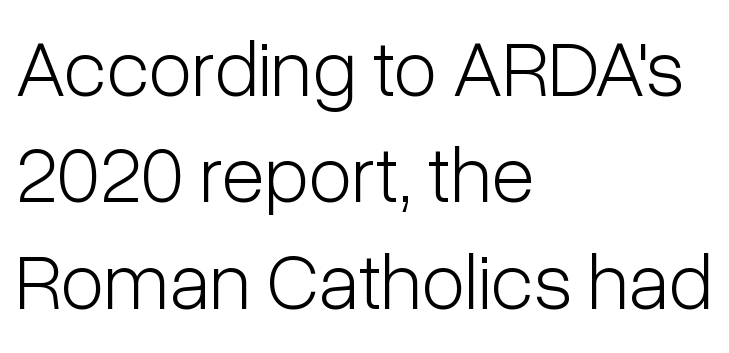
Line beginnings align vertically; line endings do not. Designer's note — italics off, roman on. Note the varied advance widths — an 'i' is clearly narrower than an 'm'. The rendering uses a moderate line-height, typical for paragraphs.
